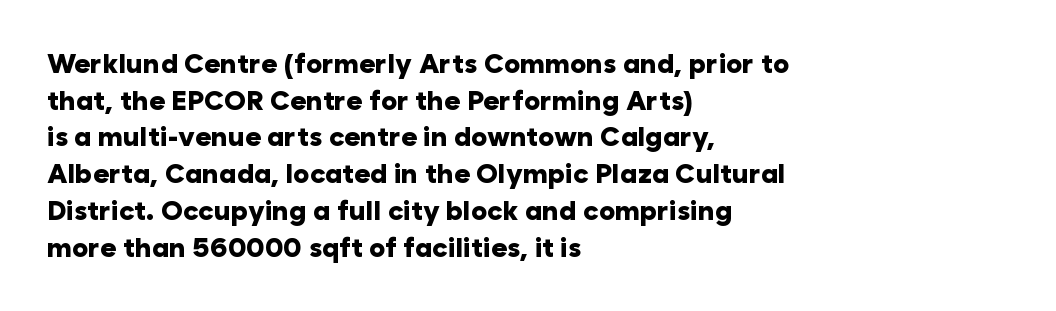
Casual observation: everything's shoved over to the left. Look at the tracking — it's just the regular setting, nothing added. The rendering uses a moderate line-height, typical for paragraphs. Decoration check: the copy has no underline. The face used here has the dense, thick strokes of a bold. The typography opts for an upright posture over an oblique one.
